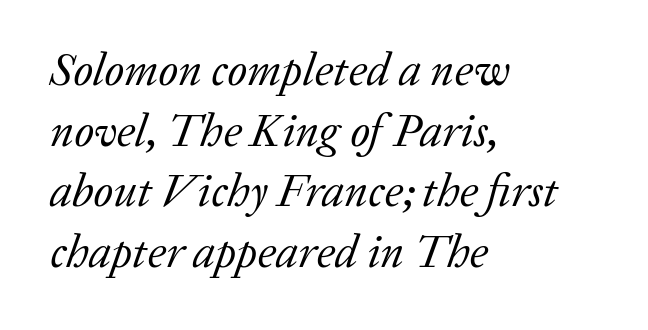
Q: Is the text bold? A: No.
Q: Is the text italic (slanted)? A: Yes, it leans right by about 20 degrees.
Q: Is the typeface a serif or a sans-serif typeface? A: Serif.
Q: Is the text underlined? A: No.
Q: How is the paragraph aligned? A: Left-aligned.
Q: Is the spacing between letters normal or unusually wide? A: Normal.
Q: Is the spacing between lines tight, normal or loose? A: Normal.
Q: Width (condensed, normal, or wide)? A: Normal.
Q: Stroke contrast? A: Low.
Q: x-height? A: Medium.
Q: Monospaced? A: No.
